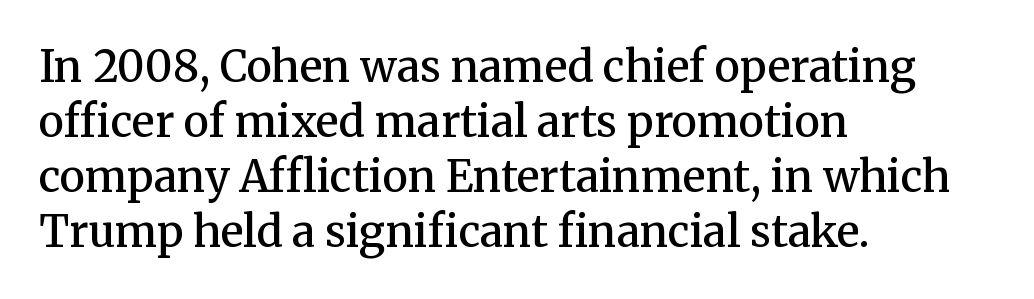
Q: Is the text bold? A: Semi-bold.
Q: Is the text italic (slanted)? A: No, it is upright.
Q: Is the typeface a serif or a sans-serif typeface? A: Serif.
Q: Is the text underlined? A: No.
Q: How is the paragraph aligned? A: Left-aligned.
Q: Is the spacing between letters normal or unusually wide? A: Normal.
Q: Is the spacing between lines tight, normal or loose? A: Normal.
Q: Width (condensed, normal, or wide)? A: Normal.
Q: Stroke contrast? A: Medium.
Q: x-height? A: Medium.
Q: Monospaced? A: No.
